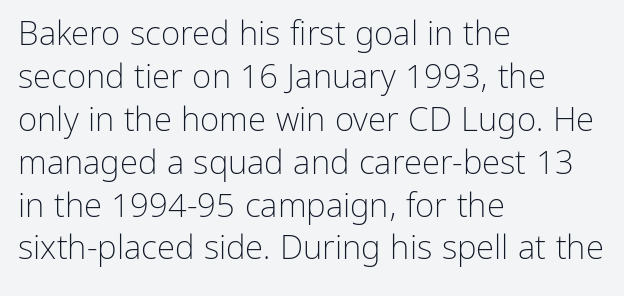
Quick note: not italic, upright. The passage shown stacks its lines at a standard gap. A classic flush-left, rag-right setting is used for this passage. Caption: standard tracking, unaltered. The typeface chosen for these lines omits serifs. Weight: not bold — regular or lighter.
